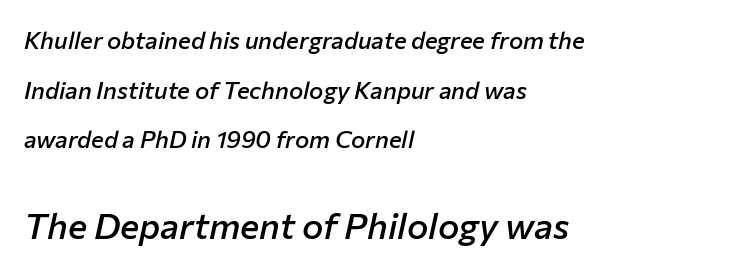
Q: Is the text bold? A: Semi-bold.
Q: Is the text italic (slanted)? A: Yes, it leans right by about 12 degrees.
Q: Is the text underlined? A: No.
Q: How is the paragraph aligned? A: Left-aligned.
Q: Is the spacing between letters normal or unusually wide? A: Normal.
Q: Is the spacing between lines tight, normal or loose? A: Loose.
Q: Which block of text is set in a larger size, the first (top) or the second (bottom)? A: The second (bottom) one.
Q: Width (condensed, normal, or wide)? A: Normal.
Q: Stroke contrast? A: Low.
Q: x-height? A: Medium.
Q: Monospaced? A: No.
